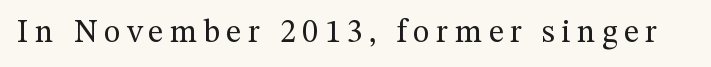
{"serif": "yes", "italic": "no", "bold": "no", "weight": "regular", "width": "normal", "stroke_contrast": "medium", "x_height": "medium", "monospaced": "no", "underline": "no", "letter_spacing": "wide", "letter_spacing_em": 0.2, "glyph_px": 32}
